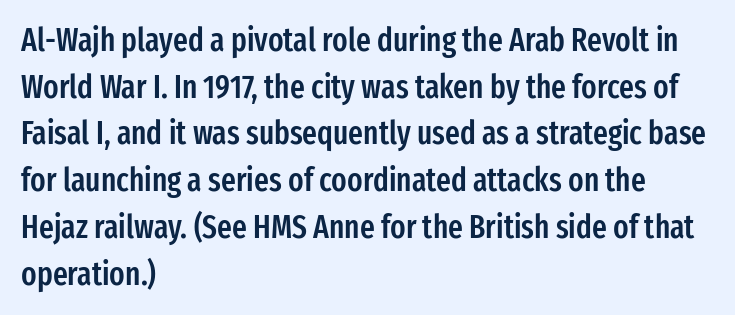
The image shows 32 px semibold, condensed sans-serif type, upright; set left-aligned, normal line spacing (1.46x), normal letter spacing, not underlined; low stroke contrast and a medium x-height.
